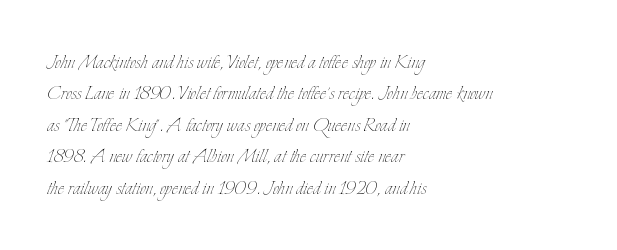
{"bold": "no", "underline": "no", "align": "left", "line_spacing": "normal", "line_spacing_ratio": 1.31, "letter_spacing": "normal", "letter_spacing_em": 0.0, "glyph_px": 24}
